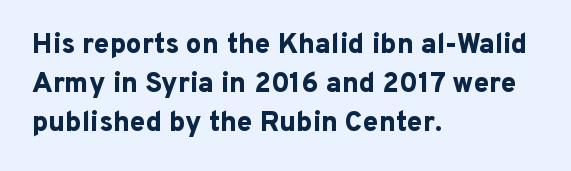
Varying glyph widths throughout — classic text-font behaviour. You can tell it's not italic because the verticals are truly vertical. I'd describe the lettering as bold — thick and assertive. The rows are spaced the way most documents space them. There is no visible air inserted between adjacent glyphs.
